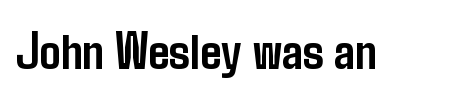
The letters carry no serifs — their stems end cleanly without finishing strokes. Honestly, there is no underline to notice here at all. This rendering leaves character spacing at its baseline value. This is heavy type, rendered in bold. Ordinary non-slanted type is in use.
